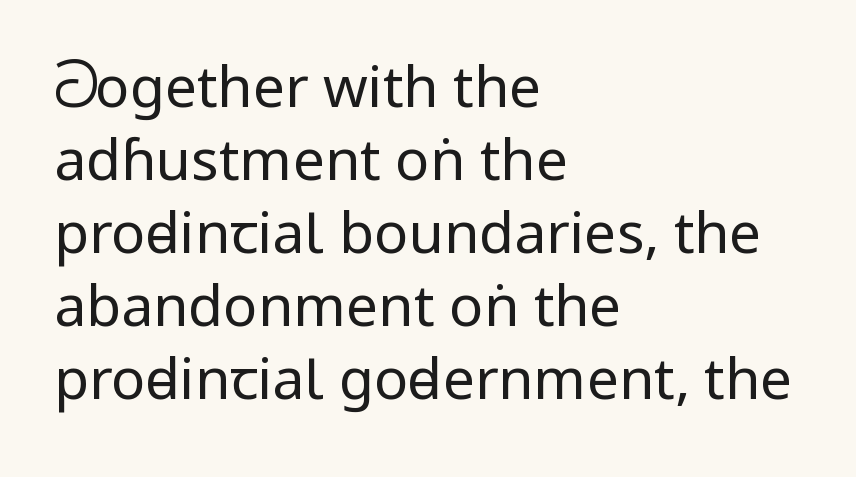
{"serif": "no", "italic": "no", "bold": "no", "weight": "regular", "width": "condensed", "stroke_contrast": "low", "underline": "no", "align": "left", "line_spacing": "normal", "line_spacing_ratio": 1.28, "letter_spacing": "normal", "letter_spacing_em": 0.0, "glyph_px": 57}
